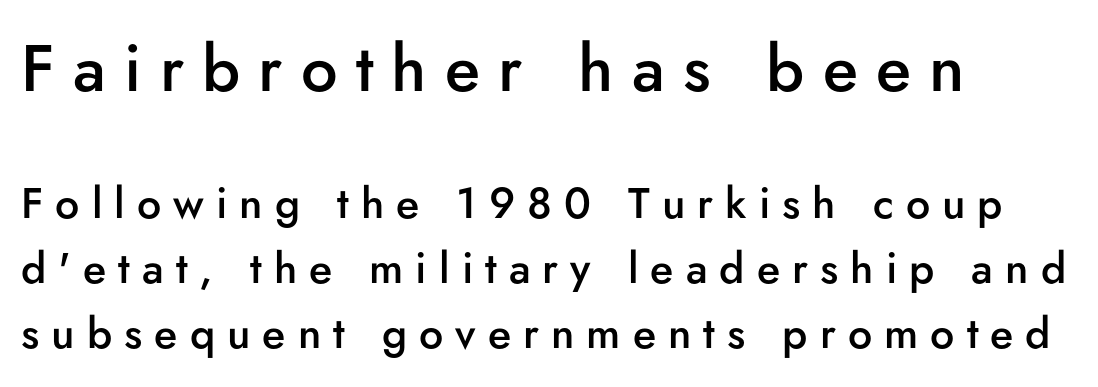
Caption: semibold face, moderately heavy strokes. These lines were composed using upright roman letters. Casual observation: everything's shoved over to the left. Each letter's strokes conclude bluntly, with no projecting serifs. The letters in the upper block stand taller than those in the block below. The gap between lines stays unmarked.
